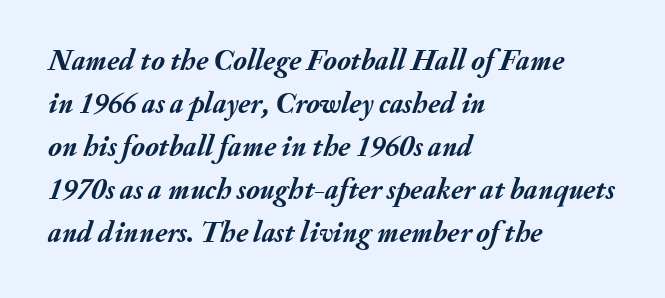
Q: Is the text bold? A: Yes.
Q: Is the text italic (slanted)? A: Yes, it leans right by about 20 degrees.
Q: Is the text underlined? A: No.
Q: How is the paragraph aligned? A: Left-aligned.
Q: Is the spacing between letters normal or unusually wide? A: Normal.
Q: Is the spacing between lines tight, normal or loose? A: Normal.
Q: Width (condensed, normal, or wide)? A: Normal.
Q: Stroke contrast? A: Medium.
Q: x-height? A: Small.
Q: Monospaced? A: No.
